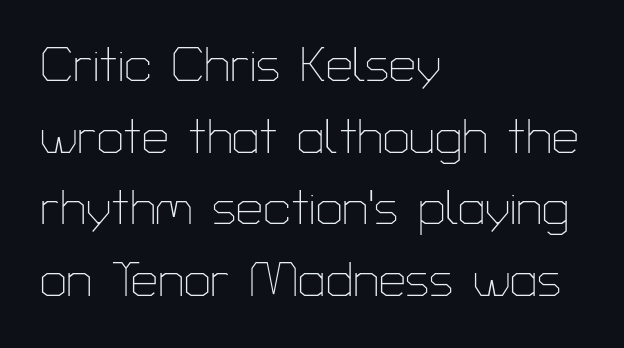
The image shows 48 px thin sans-serif type, upright; set left-aligned, normal line spacing (1.49x), normal letter spacing, not underlined; low stroke contrast and a medium x-height.
